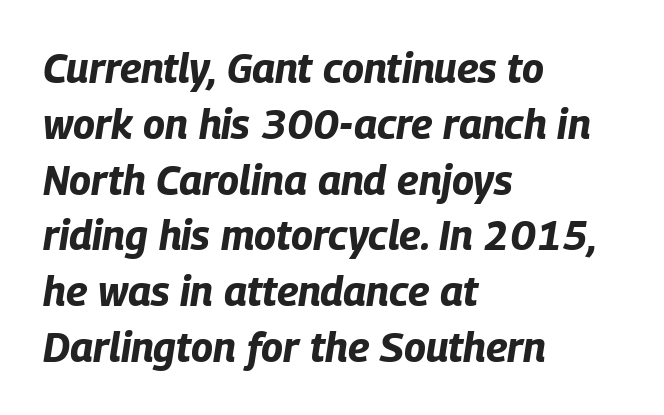
{"italic": "yes", "lean": "right", "slant_degrees": 9, "bold": "yes", "weight": "bold", "width": "condensed", "stroke_contrast": "low", "x_height": "large", "monospaced": "no", "underline": "no", "align": "left", "line_spacing": "normal", "line_spacing_ratio": 1.36, "letter_spacing": "normal", "letter_spacing_em": 0.0, "glyph_px": 41}
